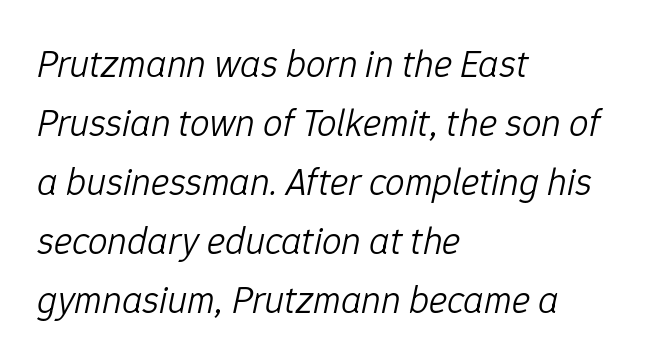
{"italic": "yes", "lean": "right", "slant_degrees": 12, "bold": "no", "weight": "light", "width": "normal", "stroke_contrast": "low", "x_height": "medium", "monospaced": "no", "underline": "no", "align": "left", "line_spacing": "normal", "line_spacing_ratio": 1.51, "letter_spacing": "normal", "letter_spacing_em": 0.0, "glyph_px": 39}
